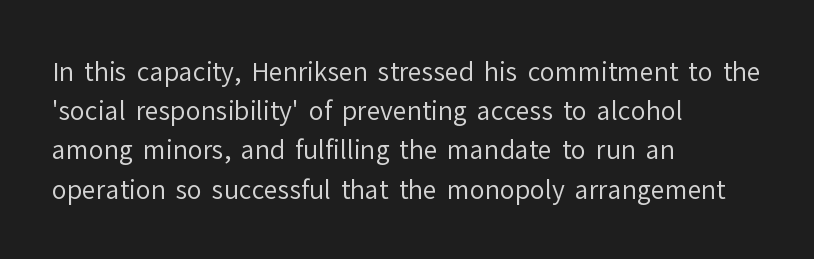
The image shows 25 px text type, upright; set left-aligned, normal line spacing (1.57x), normal letter spacing, not underlined.
